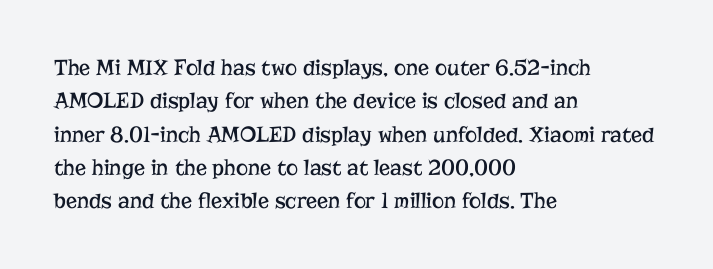
How would I describe the line gaps? Plain and ordinary. Just letters on the line, the space beneath them empty. Alignment: flush left. In terms of posture, this sample is upright.
